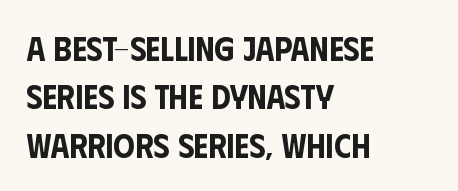
Glyph-to-glyph distance matches everyday printed text. This sample is left-justified, so line endings fall wherever the words run out. The block of text has a typical density, with ordinary space between rows. You can tell from the bare stems that sans-serif type was used. Glance below the letters and you will spot only blank space. This sample has the flowing, uneven cadence of proportional lettering.
